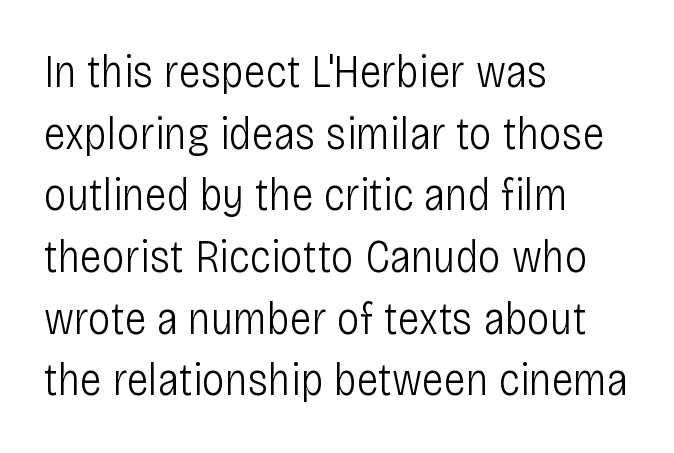
Q: Is the text bold? A: No.
Q: Is the text italic (slanted)? A: No, it is upright.
Q: Is the typeface a serif or a sans-serif typeface? A: Sans-serif.
Q: Is the text underlined? A: No.
Q: How is the paragraph aligned? A: Left-aligned.
Q: Is the spacing between letters normal or unusually wide? A: Normal.
Q: Is the spacing between lines tight, normal or loose? A: Normal.
Q: Width (condensed, normal, or wide)? A: Condensed.
Q: Stroke contrast? A: Low.
Q: x-height? A: Large.
Q: Monospaced? A: No.
